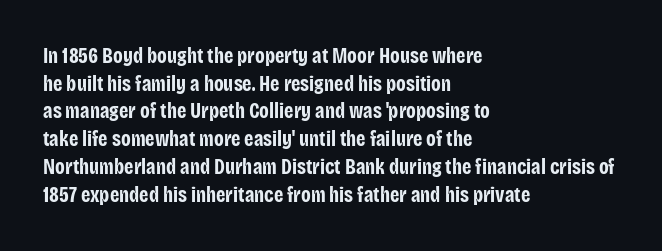
{"italic": "no", "bold": "yes", "underline": "no", "align": "left", "line_spacing": "normal", "line_spacing_ratio": 1.32, "letter_spacing": "normal", "letter_spacing_em": 0.0, "glyph_px": 21}
